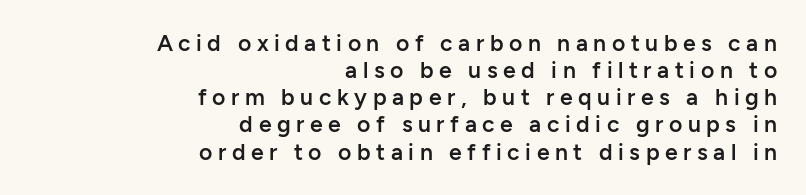
The image shows 23 px text type, upright; set right-aligned, line spacing 1.18x, unusually wide letter spacing (+0.24 em), not underlined.
